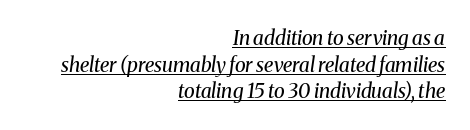
This reads as an unemphasized weight, regular at the heaviest. The line texture is even and compact thanks to regular tracking. Short and long lines alike share a common ending point at right. Every character sits at an angle, as italics do. Summary of vertical rhythm: regular, with standard interline spacing. The typesetter has applied underlining to the passage shown.
